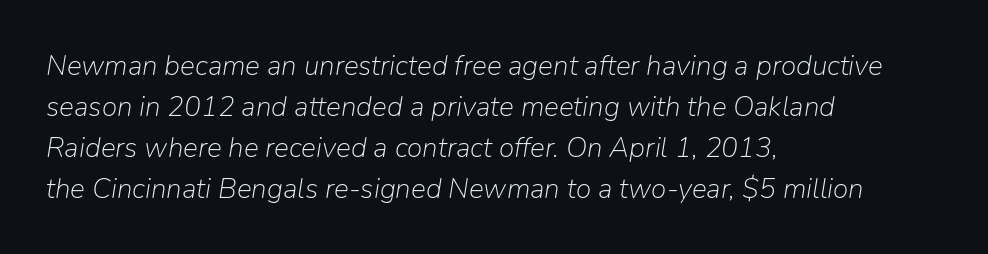
The image shows 28 px light type, italic (leaning right); set left-aligned, normal line spacing (1.46x), normal letter spacing, not underlined; low stroke contrast and a medium x-height.
